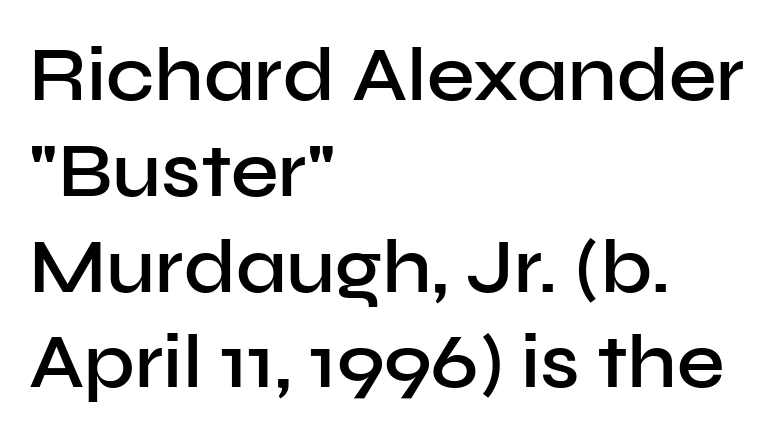
{"serif": "no", "italic": "no", "bold": "semi", "weight": "semibold", "width": "normal", "stroke_contrast": "low", "x_height": "medium", "monospaced": "no", "underline": "no", "align": "left", "line_spacing": "normal", "line_spacing_ratio": 1.26, "letter_spacing": "normal", "letter_spacing_em": 0.0, "glyph_px": 76}
